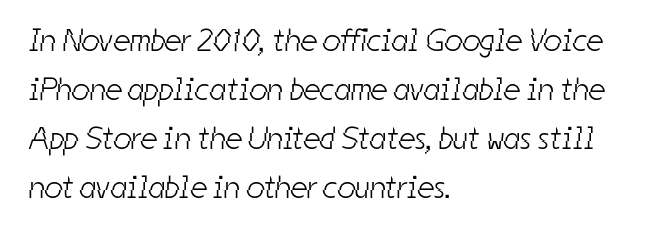
The image shows 32 px light, condensed sans-serif type; set left-aligned, normal line spacing (1.53x), normal letter spacing, not underlined; low stroke contrast and a medium x-height.
